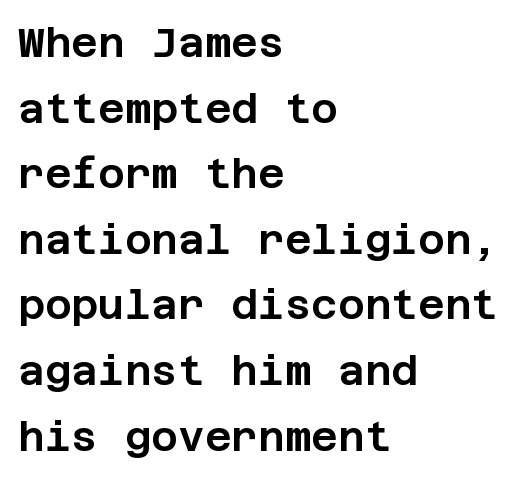
You can tell from the bare stems that sans-serif type was used. The zone under the glyphs is completely vacant. Do the letters lean? They stand straight. The line-height multiplier appears to be the usual default. Leftover space on each line is placed entirely after the last word.
